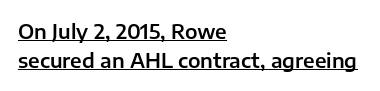
Q: Is the text italic (slanted)? A: No, it is upright.
Q: Is the text underlined? A: Yes.
Q: How is the paragraph aligned? A: Left-aligned.
Q: Is the spacing between letters normal or unusually wide? A: Normal.
Q: Is the spacing between lines tight, normal or loose? A: Normal.
